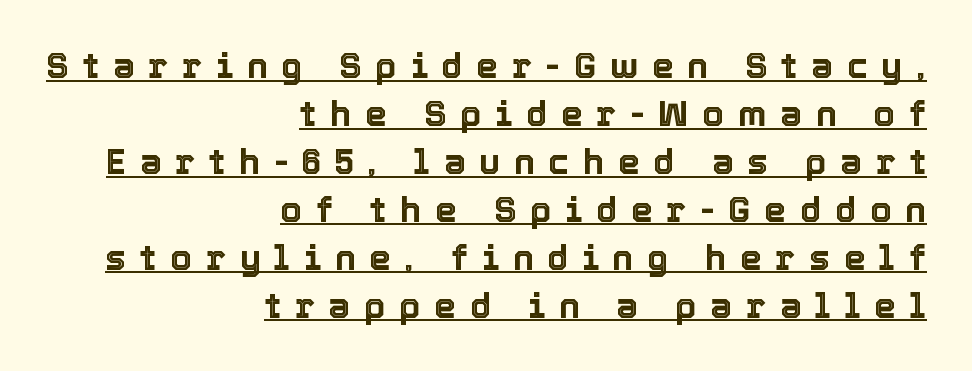
Q: Is the text italic (slanted)? A: No, it is upright.
Q: Is the text underlined? A: Yes.
Q: How is the paragraph aligned? A: Right-aligned.
Q: Is the spacing between letters normal or unusually wide? A: Unusually wide.
Q: Is the spacing between lines tight, normal or loose? A: Normal.
Q: Width (condensed, normal, or wide)? A: Normal.
Q: x-height? A: Medium.
Q: Monospaced? A: No.
